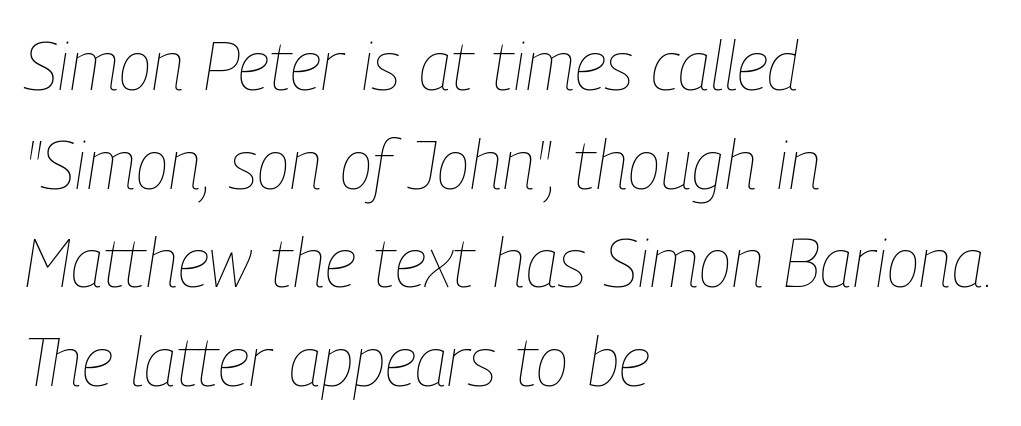
The rendering uses natural spacing where letterforms have individual widths. Nothing heavy about these letters — not bold at all. In terms of letterspacing, this is plain default setting. Glance below the letters and you will spot only blank space. Compared with typical paragraphs, the rows here are spaced about the same.
